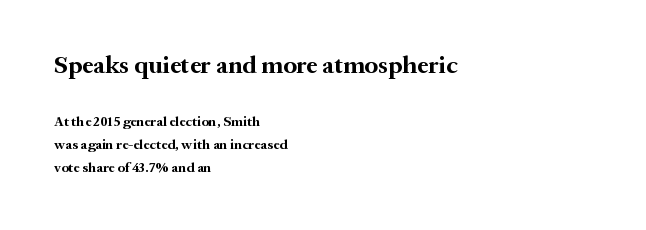
Q: Is the text bold? A: Yes.
Q: Is the text italic (slanted)? A: No, it is upright.
Q: Is the text underlined? A: No.
Q: How is the paragraph aligned? A: Left-aligned.
Q: Is the spacing between letters normal or unusually wide? A: Normal.
Q: Is the spacing between lines tight, normal or loose? A: Normal.
Q: Which block of text is set in a larger size, the first (top) or the second (bottom)? A: The first (top) one.
